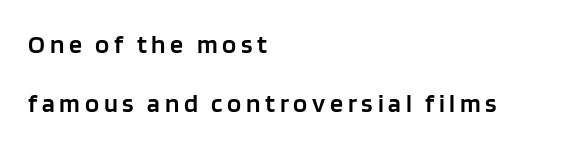
The image shows 26 px text type, upright; set left-aligned, loose line spacing (2.27x), not underlined.
